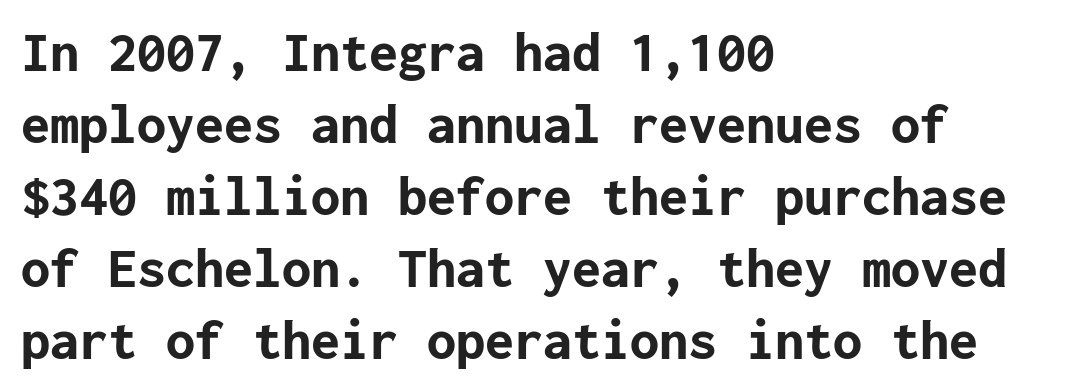
{"serif": "no", "italic": "no", "bold": "yes", "weight": "bold", "width": "normal", "stroke_contrast": "low", "x_height": "medium", "underline": "no", "align": "left", "line_spacing_ratio": 1.24, "letter_spacing": "normal", "letter_spacing_em": 0.0, "glyph_px": 58}
